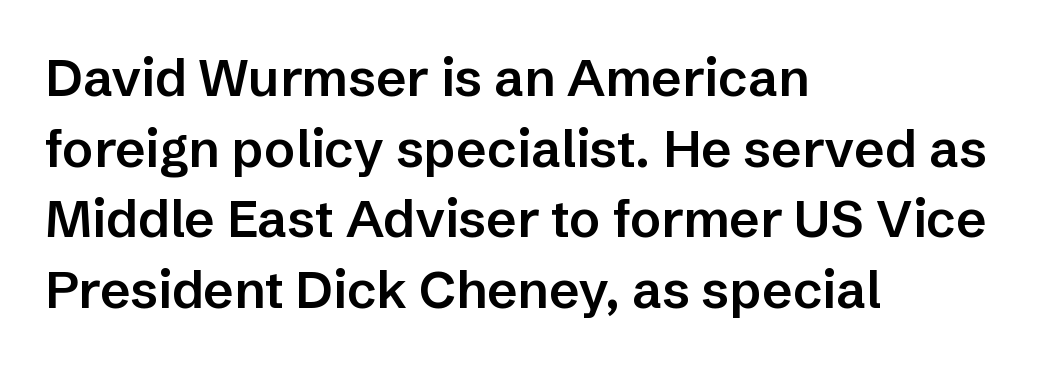
The image shows 52 px semibold sans-serif type, upright; set left-aligned, normal line spacing (1.36x), normal letter spacing, not underlined; low stroke contrast and a medium x-height.
